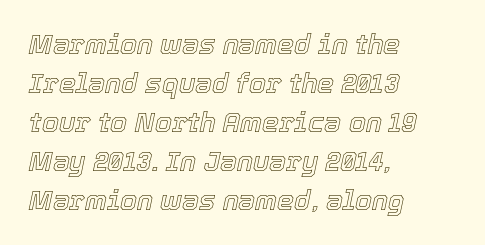
The image shows 27 px text type, italic (leaning right); set left-aligned, normal line spacing (1.44x), normal letter spacing, not underlined.
